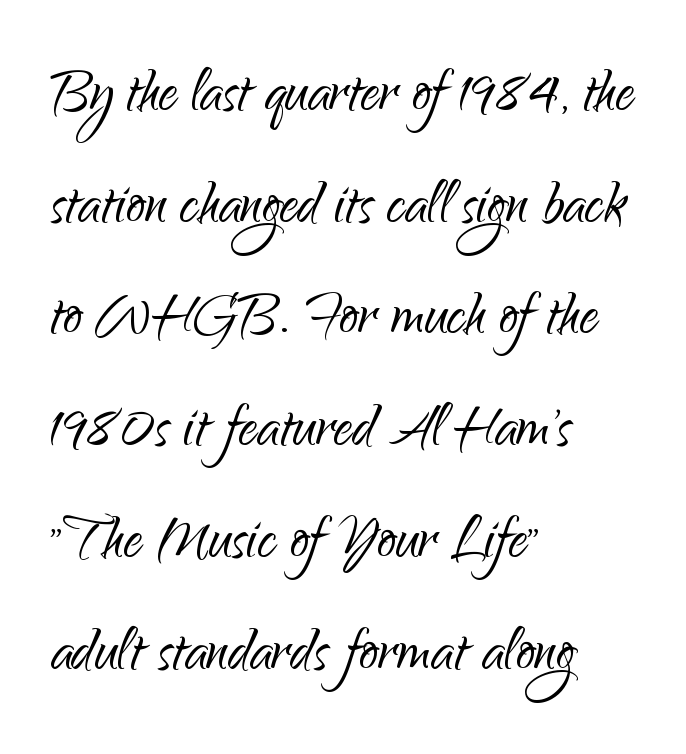
Q: Is the text bold? A: No.
Q: Is the text italic (slanted)? A: Yes.
Q: Is the typeface a serif or a sans-serif typeface? A: Sans-serif.
Q: Is the text underlined? A: No.
Q: How is the paragraph aligned? A: Left-aligned.
Q: Is the spacing between letters normal or unusually wide? A: Normal.
Q: Is the spacing between lines tight, normal or loose? A: Normal.
Q: Width (condensed, normal, or wide)? A: Normal.
Q: Stroke contrast? A: Low.
Q: x-height? A: Small.
Q: Monospaced? A: No.
